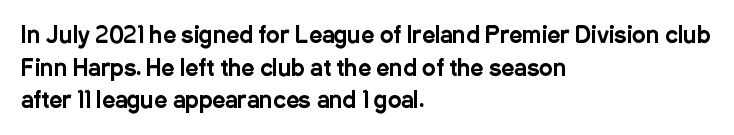
{"italic": "no", "underline": "no", "align": "left", "line_spacing": "normal", "line_spacing_ratio": 1.42, "letter_spacing": "normal", "letter_spacing_em": 0.0, "glyph_px": 23}
